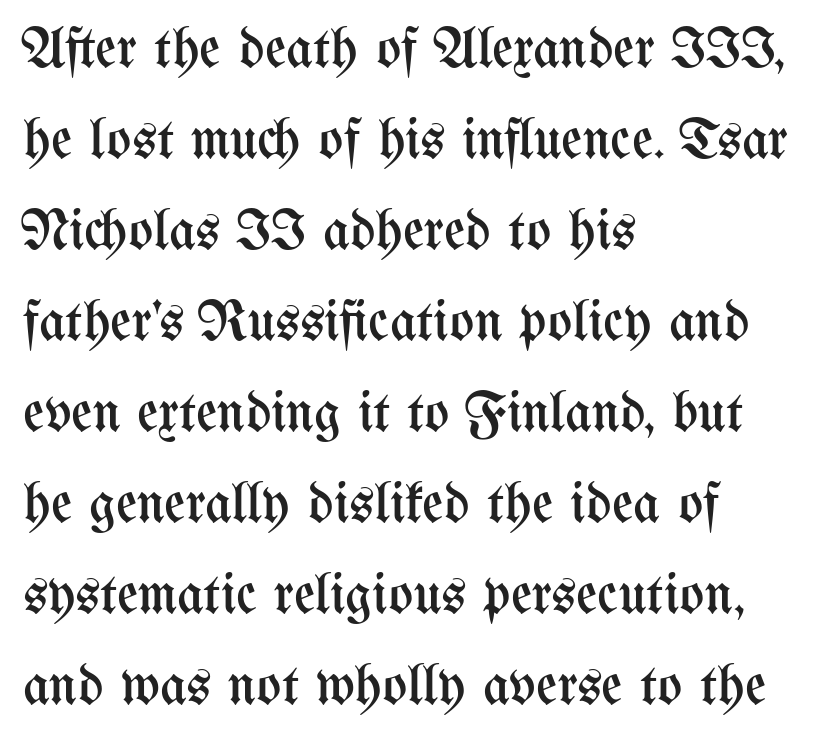
The image shows 58 px regular-weight, condensed type, upright; set left-aligned, normal line spacing (1.57x), normal letter spacing, not underlined; medium stroke contrast and a medium x-height.
